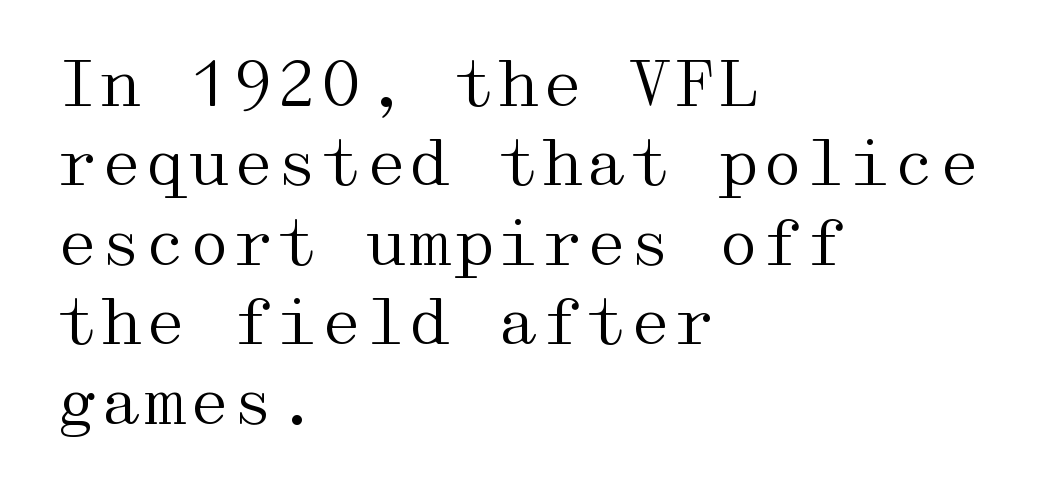
{"serif": "yes", "italic": "no", "bold": "no", "weight": "regular", "width": "wide", "stroke_contrast": "medium", "x_height": "medium", "underline": "no", "align": "left", "line_spacing": "normal", "line_spacing_ratio": 1.26, "letter_spacing": "normal", "letter_spacing_em": 0.0, "glyph_px": 63}
